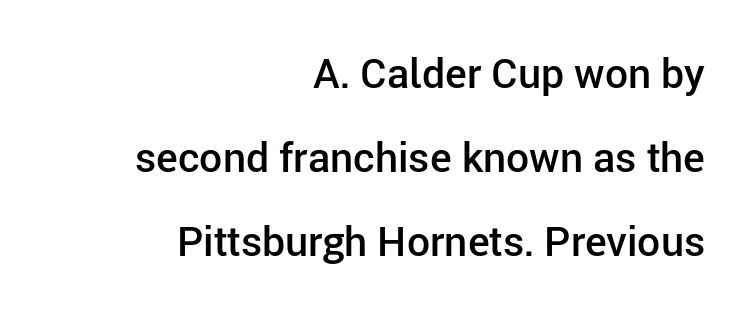
{"serif": "no", "italic": "no", "bold": "semi", "weight": "semibold", "width": "normal", "stroke_contrast": "low", "x_height": "medium", "monospaced": "no", "underline": "no", "align": "right", "line_spacing": "loose", "line_spacing_ratio": 2.05, "letter_spacing": "normal", "letter_spacing_em": 0.0, "glyph_px": 41}
